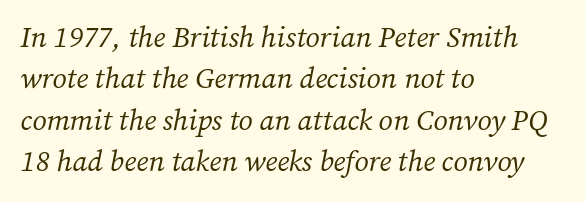
Type without underlining. Each new line begins a customary step beneath the previous one. A light-to-regular cut is what we see here. The whole block is typeset with a tilt. If you drew a ruler down the left edge, every line would touch it. The passage shown has conventional tracking throughout.
